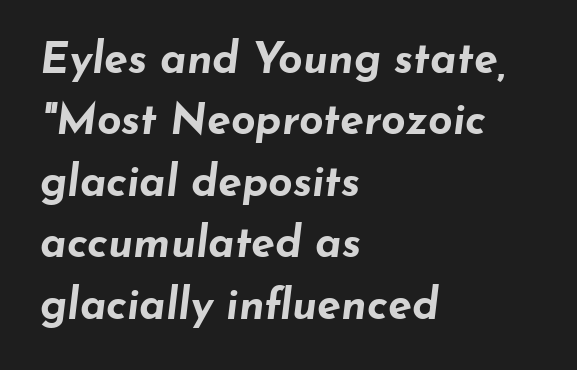
{"italic": "yes", "lean": "right", "slant_degrees": 7, "bold": "yes", "weight": "bold", "width": "wide", "stroke_contrast": "low", "x_height": "small", "monospaced": "no", "underline": "no", "align": "left", "line_spacing": "normal", "line_spacing_ratio": 1.43, "letter_spacing": "normal", "letter_spacing_em": 0.0, "glyph_px": 43}
